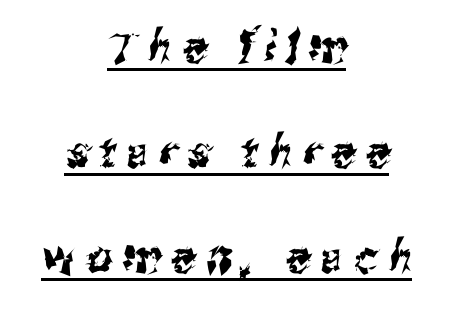
Q: Is the typeface a serif or a sans-serif typeface? A: Sans-serif.
Q: Is the text underlined? A: Yes.
Q: How is the paragraph aligned? A: Centered.
Q: Is the spacing between letters normal or unusually wide? A: Unusually wide.
Q: Is the spacing between lines tight, normal or loose? A: Loose.
Q: Width (condensed, normal, or wide)? A: Condensed.
Q: Stroke contrast? A: Medium.
Q: x-height? A: Medium.
Q: Monospaced? A: No.
